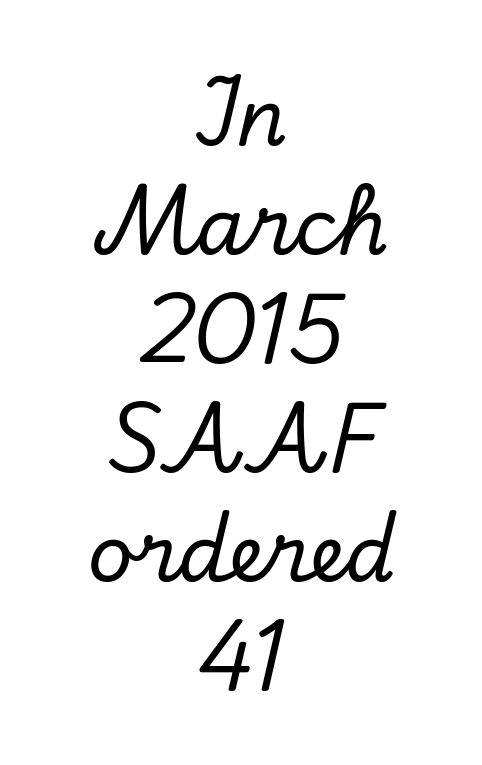
{"serif": "yes", "italic": "yes", "lean": "right", "slant_degrees": 13, "width": "normal", "stroke_contrast": "low", "x_height": "small", "monospaced": "no", "underline": "no", "align": "center", "line_spacing": "normal", "line_spacing_ratio": 1.38, "letter_spacing": "normal", "letter_spacing_em": 0.0, "glyph_px": 79}
